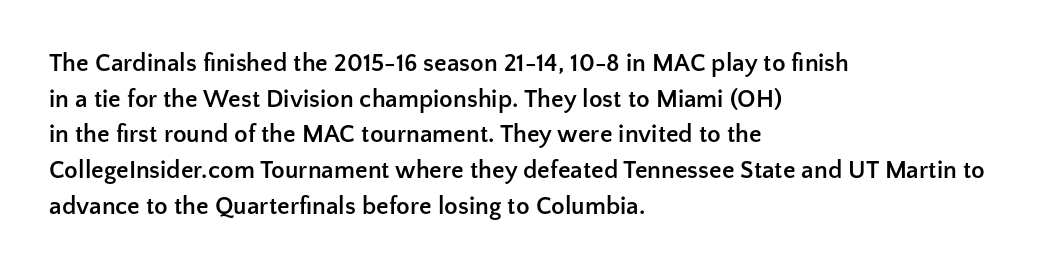
This rendering leaves character spacing at its baseline value. Any mark beneath the type? The region is blank. This is roman type, the default non-slanted kind. Pretty heavy lettering here — definitely bold. Notice how descenders clear the ascenders below comfortably — that's standard leading. All the whitespace from short lines collects on the right.
